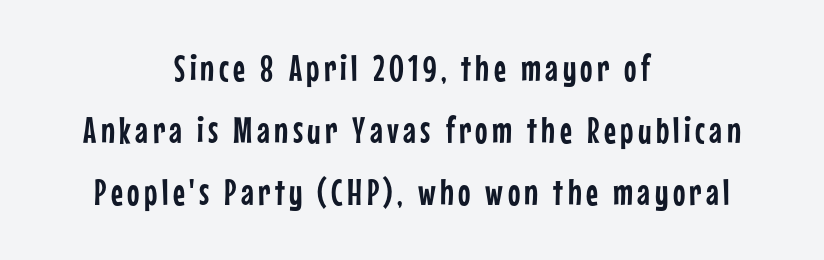
The image shows 37 px condensed sans-serif type, upright; set centered, normal line spacing (1.68x), not underlined; low stroke contrast and a medium x-height.
